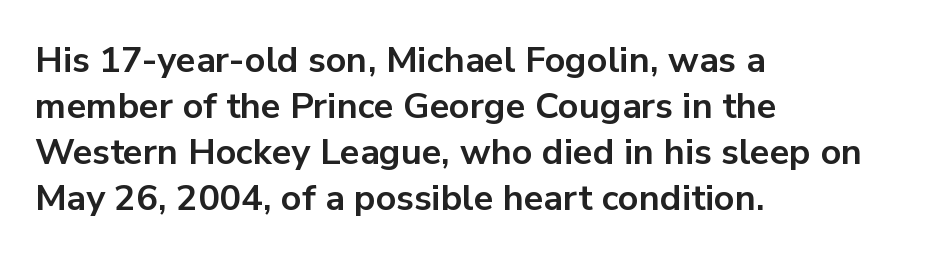
The image shows 36 px bold sans-serif type, upright; set left-aligned, normal line spacing (1.28x), normal letter spacing, not underlined; low stroke contrast and a medium x-height.
